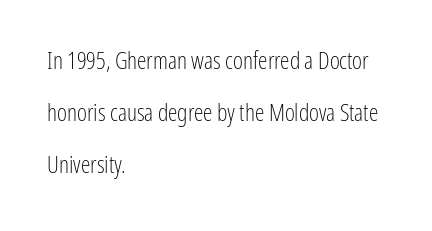
The image shows 24 px text type, upright; set left-aligned, loose line spacing (2.17x), normal letter spacing, not underlined.
